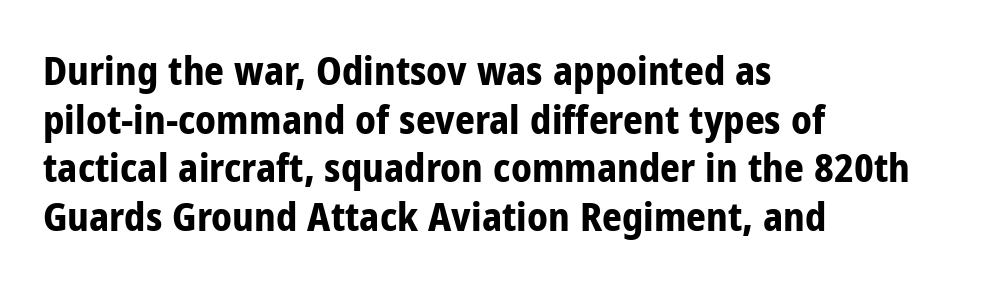
{"serif": "no", "italic": "no", "bold": "yes", "weight": "bold", "width": "condensed", "stroke_contrast": "low", "x_height": "medium", "monospaced": "no", "underline": "no", "align": "left", "line_spacing": "normal", "line_spacing_ratio": 1.25, "letter_spacing": "normal", "letter_spacing_em": 0.0, "glyph_px": 39}
